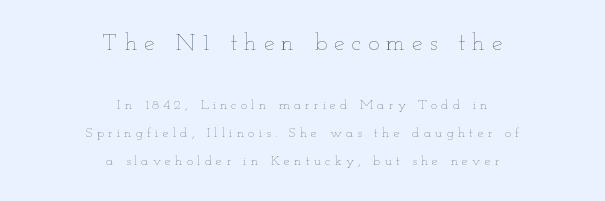
Q: Is the text bold? A: No.
Q: Is the text italic (slanted)? A: No, it is upright.
Q: Is the text underlined? A: No.
Q: How is the paragraph aligned? A: Centered.
Q: Is the spacing between letters normal or unusually wide? A: Unusually wide.
Q: Is the spacing between lines tight, normal or loose? A: Loose.
Q: Which block of text is set in a larger size, the first (top) or the second (bottom)? A: The first (top) one.
